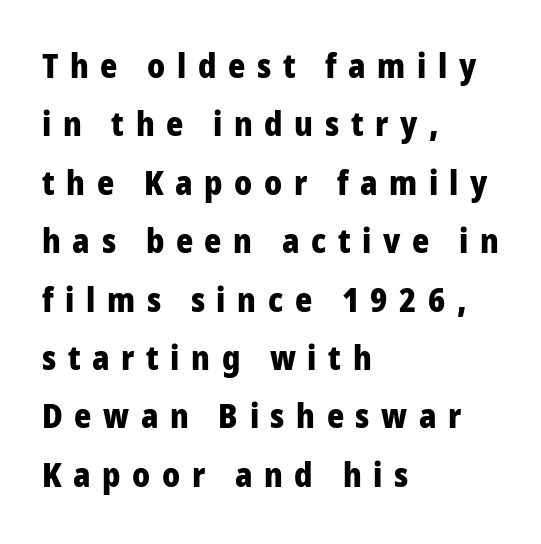
{"serif": "no", "italic": "no", "bold": "yes", "weight": "heavy", "width": "normal", "stroke_contrast": "low", "x_height": "medium", "monospaced": "no", "underline": "no", "align": "left", "line_spacing_ratio": 1.77, "letter_spacing": "wide", "letter_spacing_em": 0.35, "glyph_px": 33}
